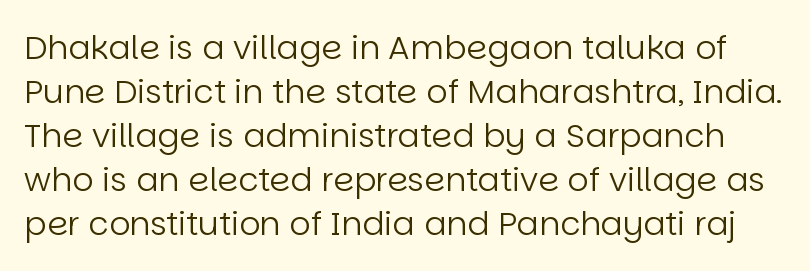
Q: Is the text bold? A: No.
Q: Is the text italic (slanted)? A: No, it is upright.
Q: Is the typeface a serif or a sans-serif typeface? A: Sans-serif.
Q: Is the text underlined? A: No.
Q: Is the spacing between letters normal or unusually wide? A: Normal.
Q: Is the spacing between lines tight, normal or loose? A: Normal.
Q: Width (condensed, normal, or wide)? A: Normal.
Q: Stroke contrast? A: Low.
Q: x-height? A: Large.
Q: Monospaced? A: No.
